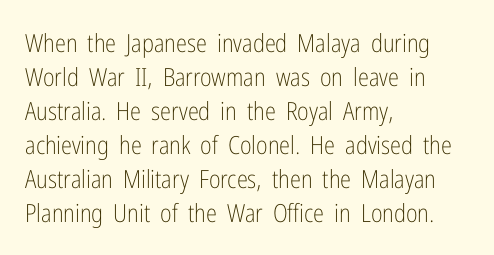
A normal amount of white space separates one row of letters from the next. Honestly, the letter spacing is just normal — you wouldn't notice it. The font's upright variant was chosen for this text. Is this a heavy cut? Hardly; it is regular or lighter. Caption: multi-line text, flush left, ragged right.
